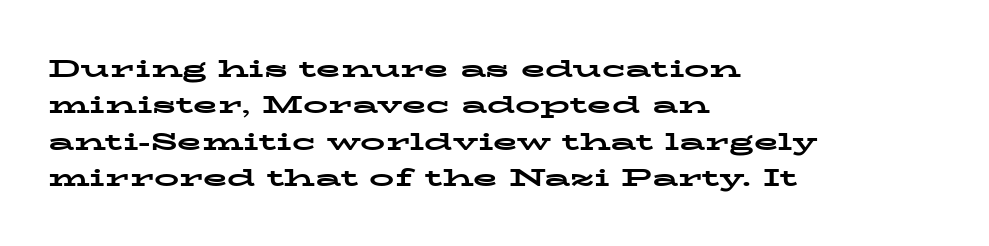
Q: Is the text bold? A: Yes.
Q: Is the text italic (slanted)? A: No, it is upright.
Q: Is the text underlined? A: No.
Q: How is the paragraph aligned? A: Left-aligned.
Q: Is the spacing between letters normal or unusually wide? A: Normal.
Q: Is the spacing between lines tight, normal or loose? A: Normal.
